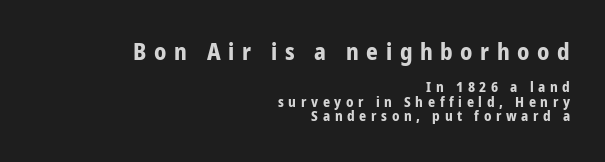
{"italic": "no", "bold": "yes", "underline": "no", "align": "right", "line_spacing": "tight", "line_spacing_ratio": 1.04, "letter_spacing": "wide", "letter_spacing_em": 0.33, "larger_block": "first", "size_ratio": 1.64, "glyph_px": 23}
